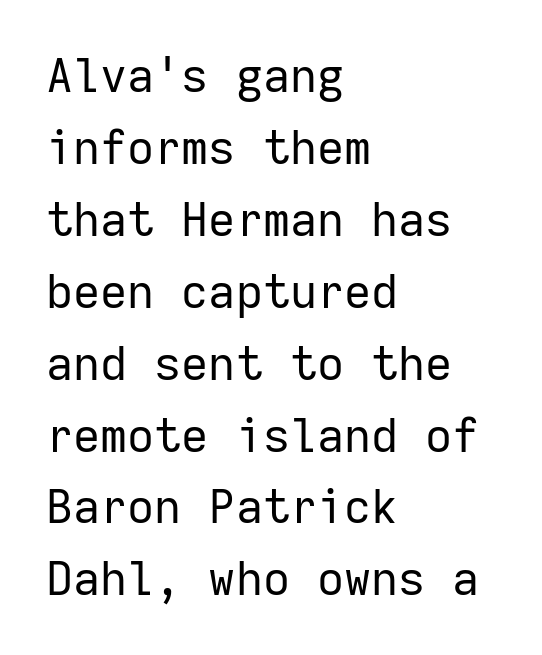
Regular leading. Each word holds together tightly as a unit, with standard inter-letter gaps. Each letter's strokes conclude bluntly, with no projecting serifs. The glyphs are unaccompanied by any horizontal stroke below them. The specimen reads as upright at a glance. Do the characters align in a grid? Yes, the font is monospaced.
